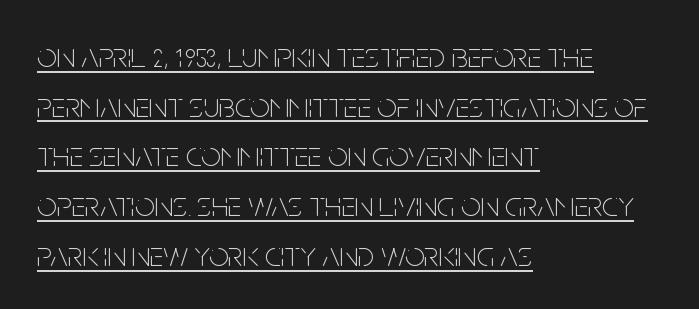
The image shows 35 px thin, condensed sans-serif type, upright; set left-aligned, normal line spacing (1.42x), normal letter spacing, underlined; low stroke contrast and a large x-height.
